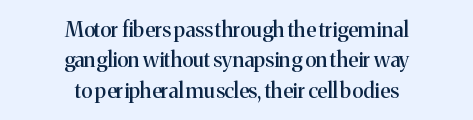
{"italic": "no", "underline": "no", "align": "center", "line_spacing": "normal", "line_spacing_ratio": 1.45, "letter_spacing": "normal", "letter_spacing_em": 0.0, "glyph_px": 21}
